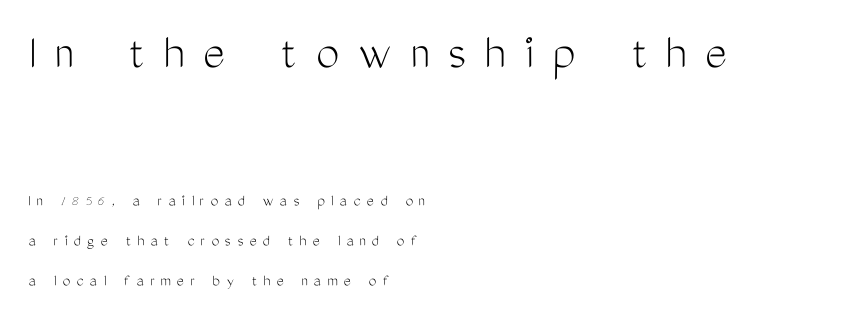
The image shows 52 px light, condensed sans-serif type, upright; set left-aligned, loose line spacing (2.35x), unusually wide letter spacing (+0.36 em), not underlined; the first (top) block is 3.06x larger; medium stroke contrast and a medium x-height.
